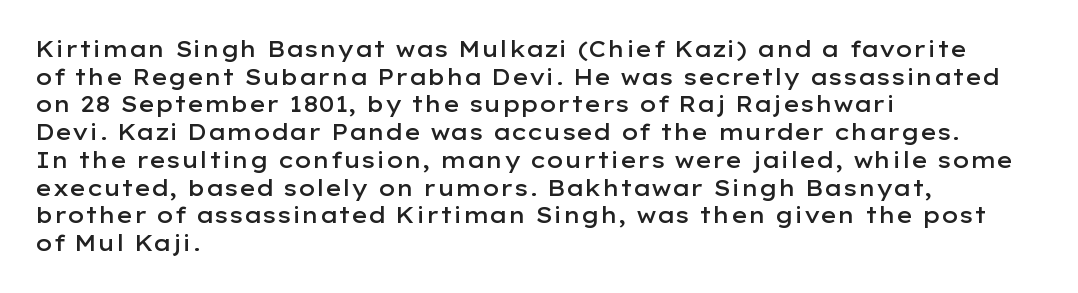
{"italic": "no", "bold": "semi", "underline": "no", "align": "left", "line_spacing": "normal", "line_spacing_ratio": 1.26, "letter_spacing": "normal", "letter_spacing_em": 0.0, "glyph_px": 22}
